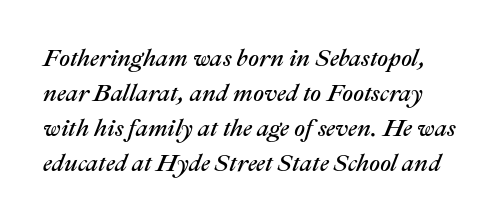
{"italic": "yes", "lean": "right", "slant_degrees": 22, "underline": "no", "line_spacing": "normal", "line_spacing_ratio": 1.46, "letter_spacing": "normal", "letter_spacing_em": 0.0, "glyph_px": 24}
